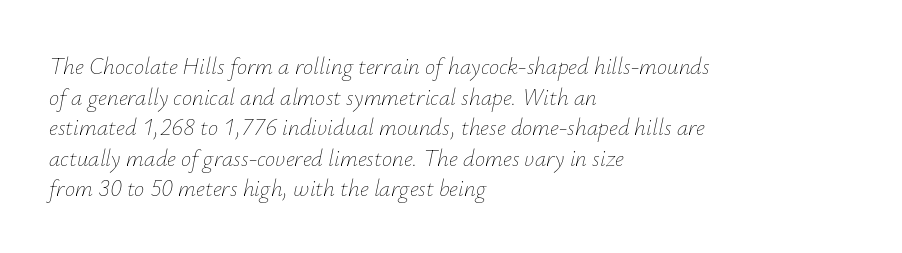
The image shows 23 px text type, italic (leaning right); set left-aligned, normal line spacing (1.33x), normal letter spacing, not underlined.
